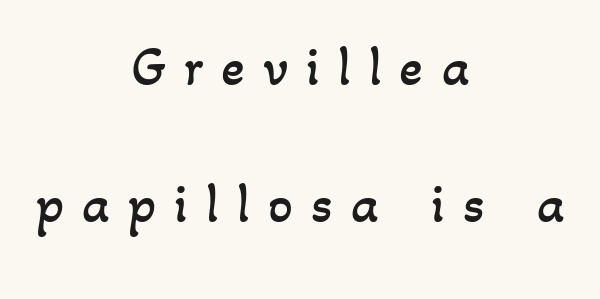
The gaps between neighbouring characters are conspicuously large. Type without underlining. Visually the block forms a symmetrical silhouette, jagged on both flanks. The passage shown stacks its lines with a broad gap.
